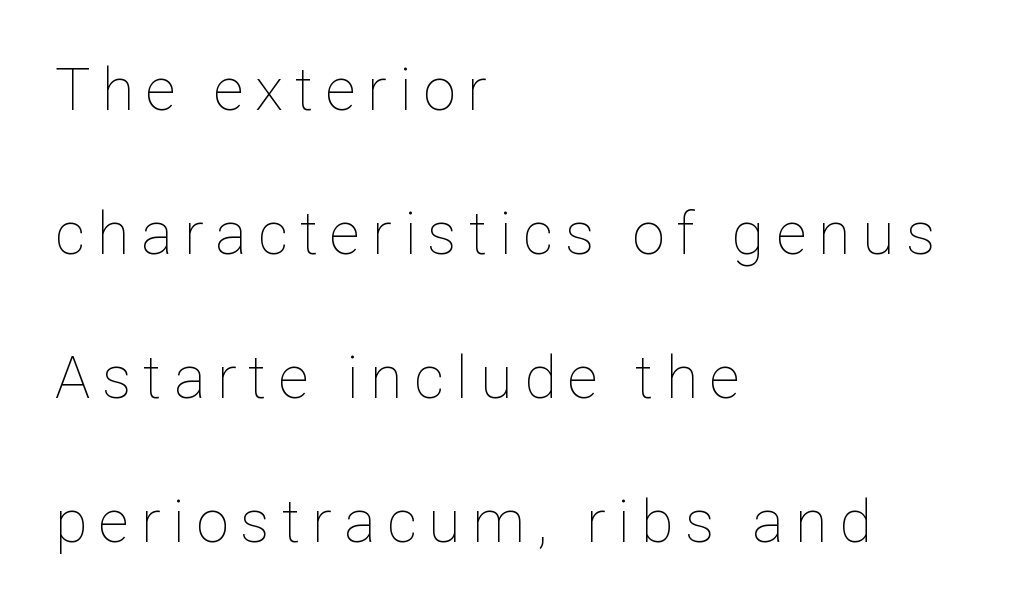
Q: Is the text bold? A: No.
Q: Is the text italic (slanted)? A: No, it is upright.
Q: Is the text underlined? A: No.
Q: How is the paragraph aligned? A: Left-aligned.
Q: Is the spacing between letters normal or unusually wide? A: Unusually wide.
Q: Is the spacing between lines tight, normal or loose? A: Loose.
Q: Width (condensed, normal, or wide)? A: Normal.
Q: Stroke contrast? A: Low.
Q: x-height? A: Medium.
Q: Monospaced? A: No.
